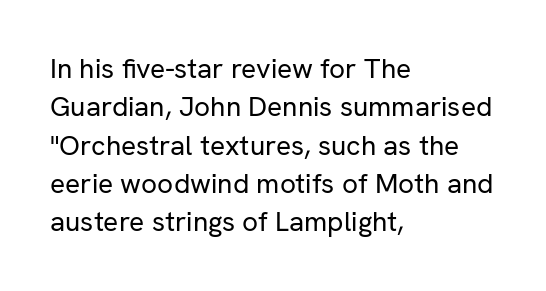
The image shows 28 px regular-weight sans-serif type, upright; set left-aligned, normal line spacing (1.37x), normal letter spacing, not underlined; low stroke contrast and a medium x-height.
